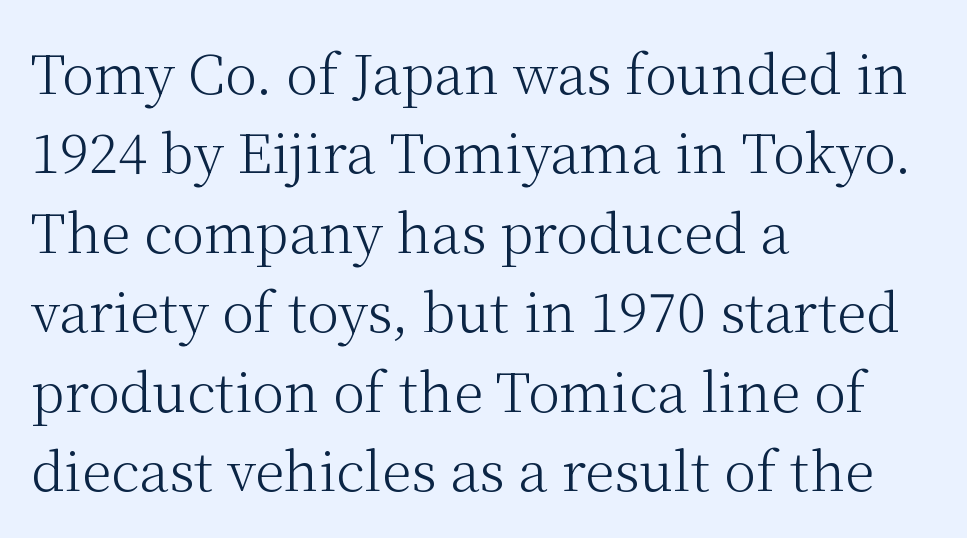
Q: Is the text bold? A: No.
Q: Is the text italic (slanted)? A: No, it is upright.
Q: Is the typeface a serif or a sans-serif typeface? A: Serif.
Q: Is the text underlined? A: No.
Q: How is the paragraph aligned? A: Left-aligned.
Q: Is the spacing between letters normal or unusually wide? A: Normal.
Q: Is the spacing between lines tight, normal or loose? A: Normal.
Q: Width (condensed, normal, or wide)? A: Normal.
Q: Stroke contrast? A: Medium.
Q: x-height? A: Medium.
Q: Monospaced? A: No.
